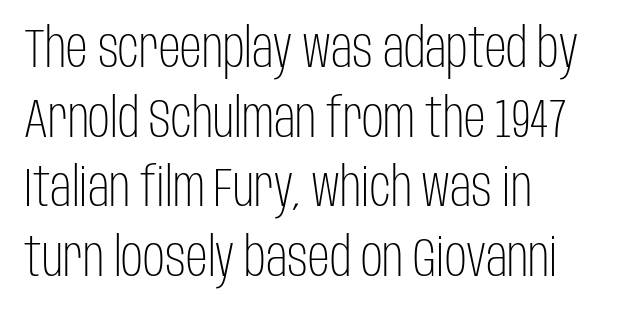
The ragged edge is on the right, which tells us the setting is flush left. The font sits on the lighter half of the weight spectrum, regular included. This rendering features lettering with no underline. Does the leading feel generous? No, just average. Is this a sans? Yes — the strokes have no serifs. The letters advance in unequal steps, a hallmark of proportional type.
